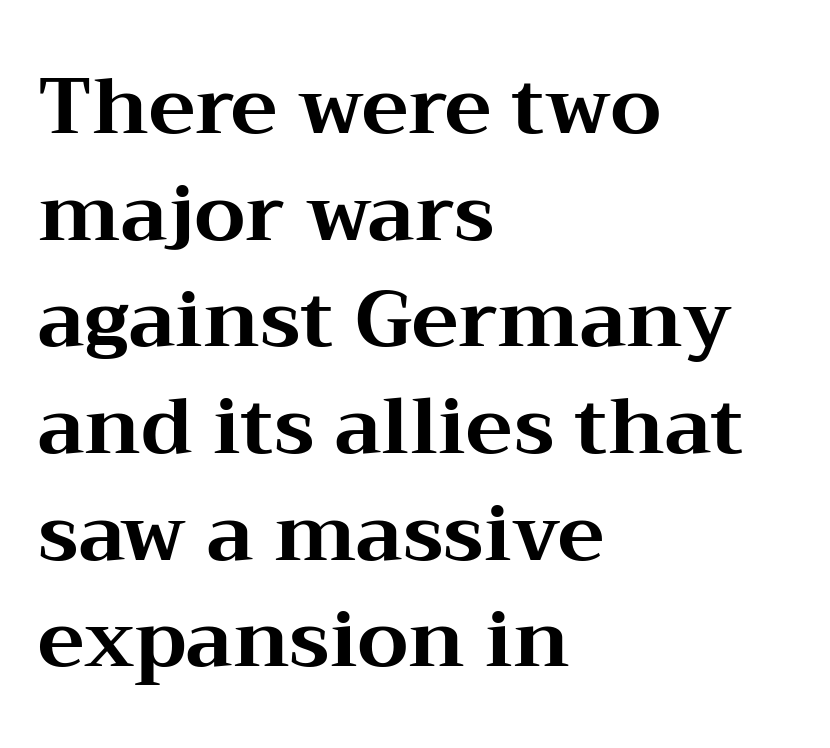
The image shows 79 px bold, wide serif type, upright; set left-aligned, normal line spacing (1.35x), normal letter spacing, not underlined; medium stroke contrast and a medium x-height.
